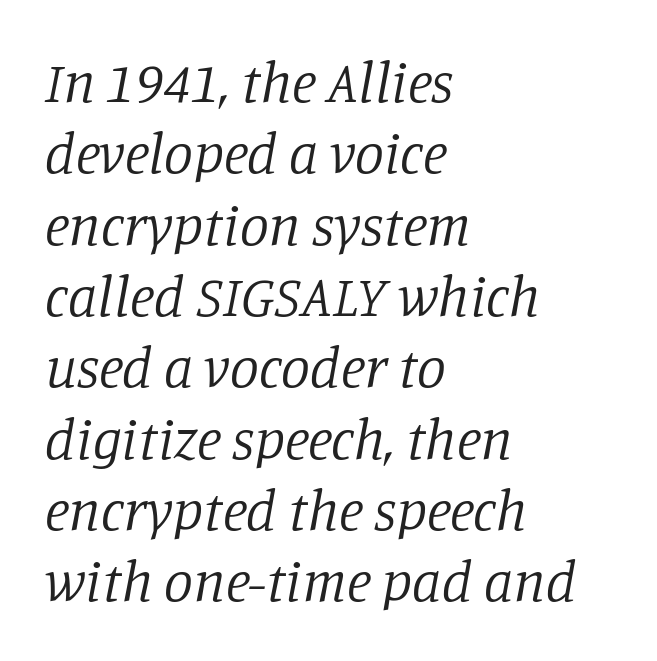
This rendering uses left alignment, leaving the right contour irregular. The lettering tilts uniformly, giving the passage an italic look. These lines are composed in type with serifs. The rendering uses natural spacing where letterforms have individual widths.
